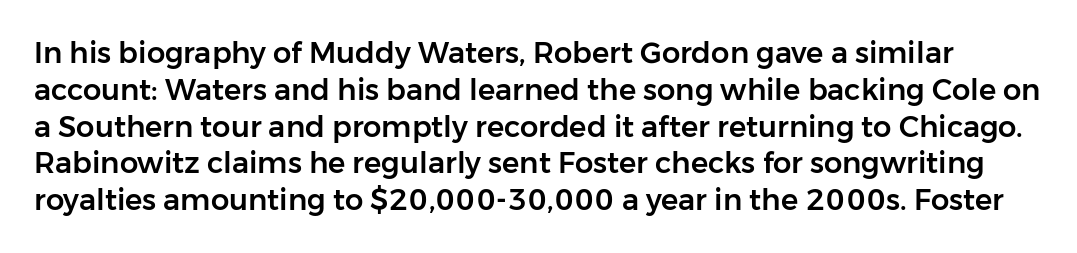
This is sans-serif lettering, the kind often seen on screens and signage. The foot of each line stays bare and open. These lines are rendered in a variable-pitch font. You can tell it's not italic because the verticals are truly vertical. This block has exactly the height ordinary leading produces.
